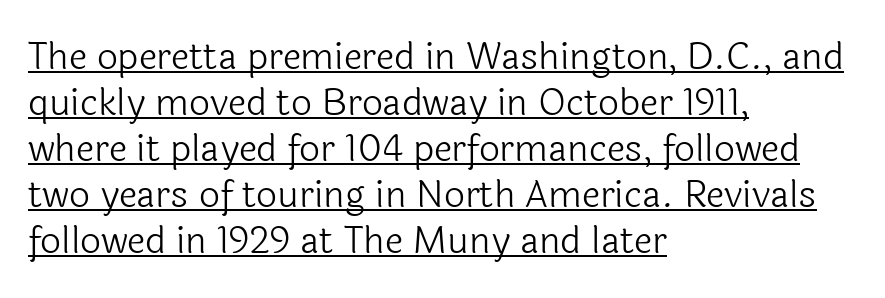
Q: Is the text bold? A: No.
Q: Is the text italic (slanted)? A: No, it is upright.
Q: Is the typeface a serif or a sans-serif typeface? A: Sans-serif.
Q: Is the text underlined? A: Yes.
Q: How is the paragraph aligned? A: Left-aligned.
Q: Is the spacing between letters normal or unusually wide? A: Normal.
Q: Width (condensed, normal, or wide)? A: Normal.
Q: x-height? A: Medium.
Q: Monospaced? A: No.
